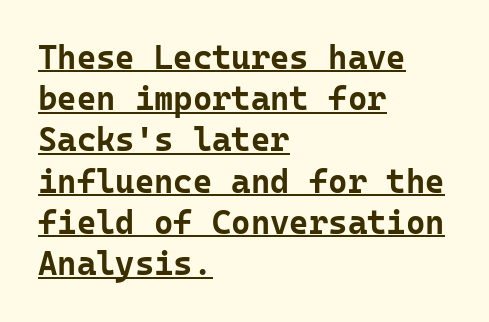
The image shows 33 px bold sans-serif type, upright, monospaced; set left-aligned, normal line spacing (1.25x), normal letter spacing, underlined; low stroke contrast and a medium x-height.
